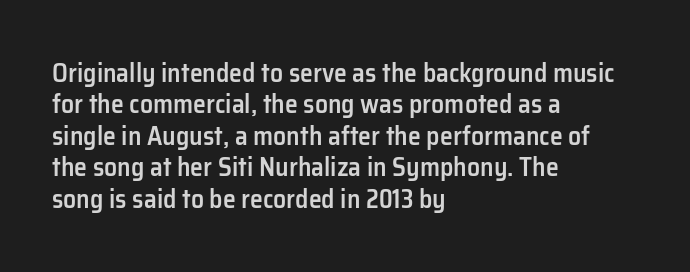
{"italic": "no", "bold": "semi", "underline": "no", "align": "left", "line_spacing_ratio": 1.21, "letter_spacing": "normal", "letter_spacing_em": 0.0, "glyph_px": 26}
